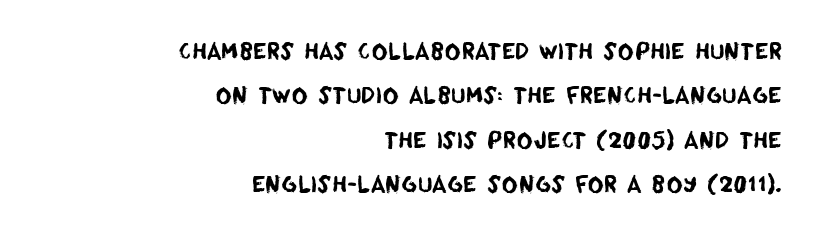
The image shows 22 px text type; set right-aligned, loose line spacing (2.02x), normal letter spacing, not underlined.
